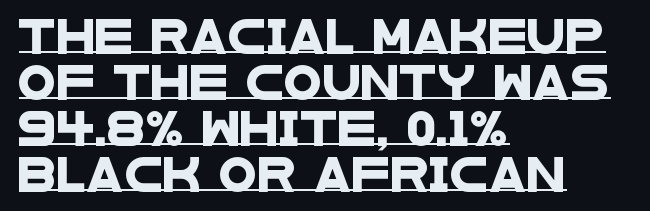
The image shows 35 px wide sans-serif type; set left-aligned, normal line spacing (1.31x), normal letter spacing, underlined; low stroke contrast and a large x-height.
